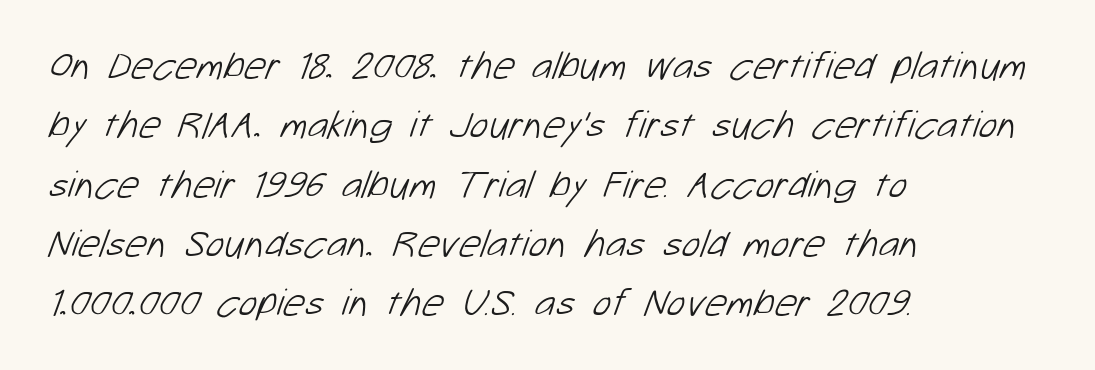
{"serif": "no", "bold": "no", "weight": "light", "width": "normal", "stroke_contrast": "low", "x_height": "medium", "monospaced": "no", "underline": "no", "align": "left", "line_spacing": "normal", "line_spacing_ratio": 1.52, "letter_spacing": "normal", "letter_spacing_em": 0.0, "glyph_px": 39}
